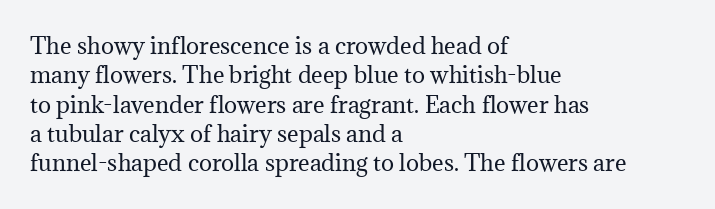
The image shows 22 px text type, upright; set left-aligned, normal line spacing (1.33x), normal letter spacing, not underlined.
